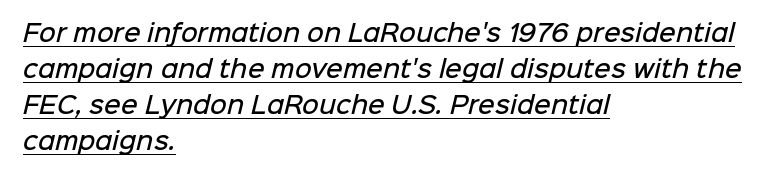
You can see a thin bar hugging the bottom of the glyphs. Emphasis by weight is partial: semibold. Compared with a centered layout, this one pins lines to the left instead. Notice how descenders clear the ascenders below comfortably — that's standard leading. Is the letter spacing exaggerated? No — it looks like the ordinary default.
